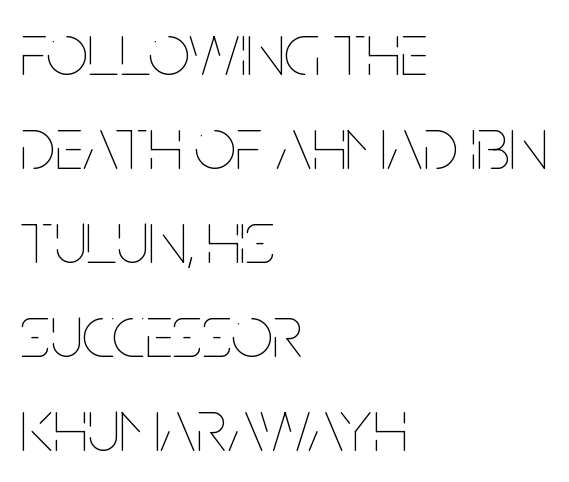
The image shows 74 px thin, condensed type, upright; set left-aligned, normal line spacing (1.27x), normal letter spacing, not underlined; low stroke contrast and a large x-height.
